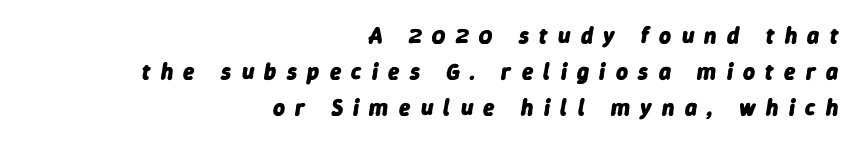
Horizontal bands of white between lines are of average thickness. In terms of weight, the rendering is a true, heavy bold. Underlining? Definitely not there. Short note: letters widely spaced. The axis of the letterforms is tilted away from vertical. Line ends are locked; line starts wander.
